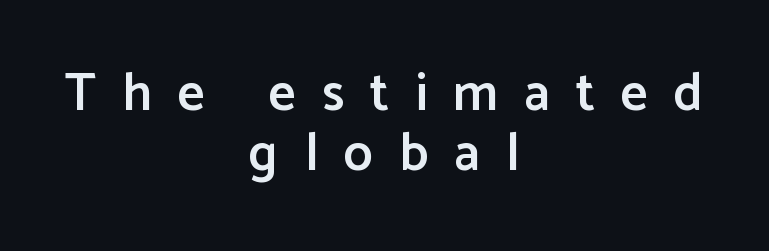
The image shows 53 px semibold sans-serif type, upright; set centered, tight line spacing (1.14x), unusually wide letter spacing (+0.49 em), not underlined; low stroke contrast and a medium x-height.
